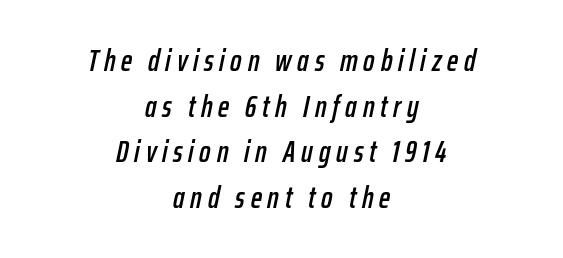
Words float on clear page, feet unadorned. Which margin do the lines hug? Neither — every line sits in the middle. A typesetter would call this proportional, since set widths differ per character. This sample uses an oblique cut, with every glyph tilted off the vertical. One glance says typical: line gaps are just what's usual.
